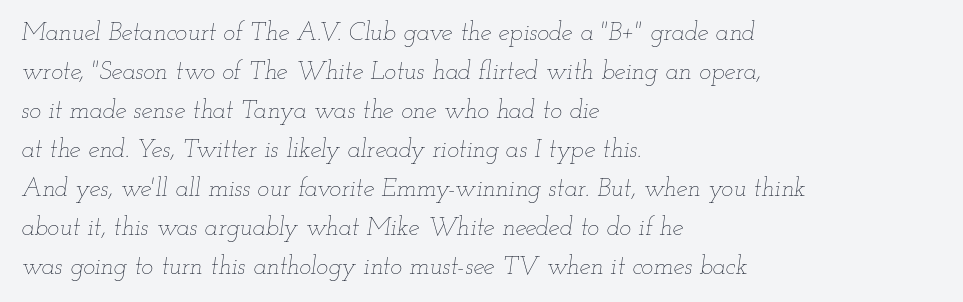
{"italic": "yes", "lean": "right", "slant_degrees": 12, "bold": "no", "underline": "no", "align": "left", "line_spacing": "normal", "line_spacing_ratio": 1.56, "letter_spacing": "normal", "letter_spacing_em": 0.0, "glyph_px": 25}
